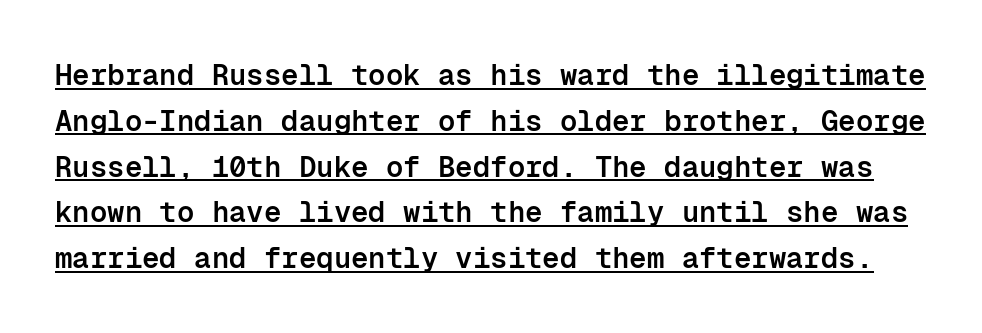
{"serif": "no", "italic": "no", "bold": "semi", "weight": "semibold", "width": "normal", "stroke_contrast": "low", "x_height": "medium", "monospaced": "yes", "underline": "yes", "line_spacing": "normal", "line_spacing_ratio": 1.58, "letter_spacing": "normal", "letter_spacing_em": 0.0, "glyph_px": 29}
